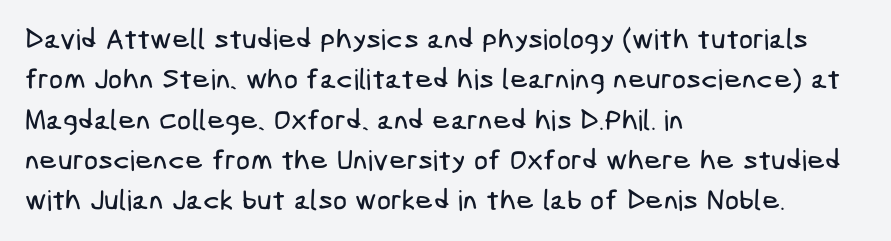
Q: Is the typeface a serif or a sans-serif typeface? A: Sans-serif.
Q: Is the text underlined? A: No.
Q: How is the paragraph aligned? A: Left-aligned.
Q: Is the spacing between letters normal or unusually wide? A: Normal.
Q: Is the spacing between lines tight, normal or loose? A: Normal.
Q: Width (condensed, normal, or wide)? A: Condensed.
Q: Stroke contrast? A: Low.
Q: x-height? A: Medium.
